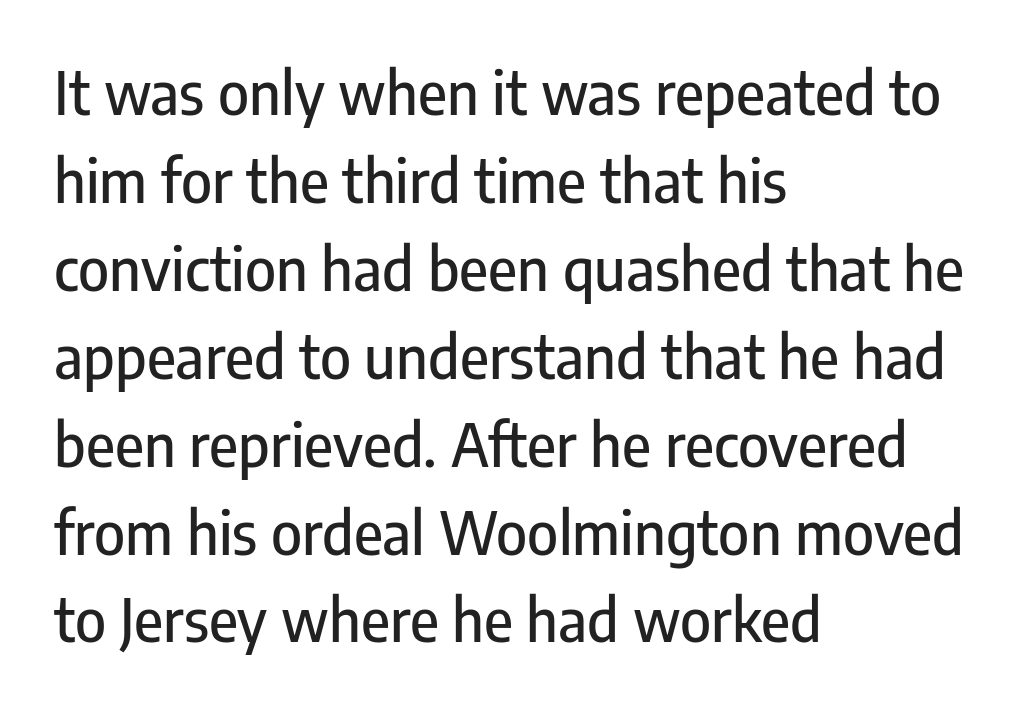
Q: Is the text italic (slanted)? A: No, it is upright.
Q: Is the typeface a serif or a sans-serif typeface? A: Sans-serif.
Q: Is the text underlined? A: No.
Q: How is the paragraph aligned? A: Left-aligned.
Q: Is the spacing between letters normal or unusually wide? A: Normal.
Q: Is the spacing between lines tight, normal or loose? A: Normal.
Q: Width (condensed, normal, or wide)? A: Condensed.
Q: Stroke contrast? A: Low.
Q: x-height? A: Medium.
Q: Monospaced? A: No.
